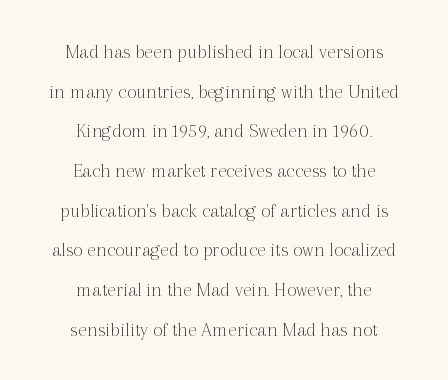
The image shows 21 px text type, upright; set centered, line spacing 1.89x, normal letter spacing, not underlined.
